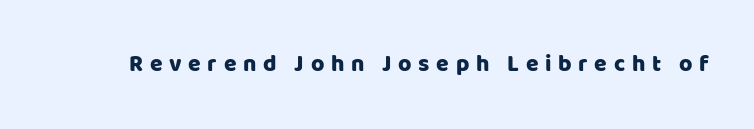
{"italic": "no", "underline": "no", "letter_spacing": "wide", "letter_spacing_em": 0.29, "glyph_px": 23}
